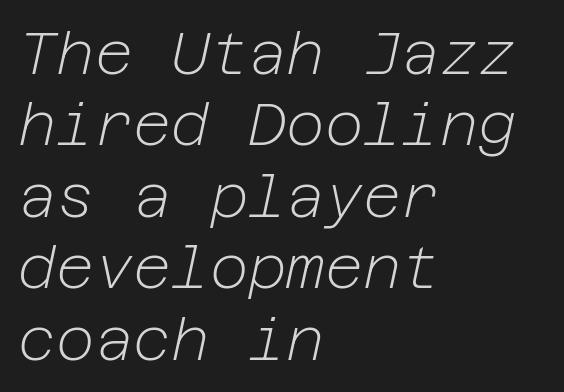
The image shows 59 px light type, italic (leaning right); set left-aligned, line spacing 1.21x, normal letter spacing, not underlined; low stroke contrast and a medium x-height.
